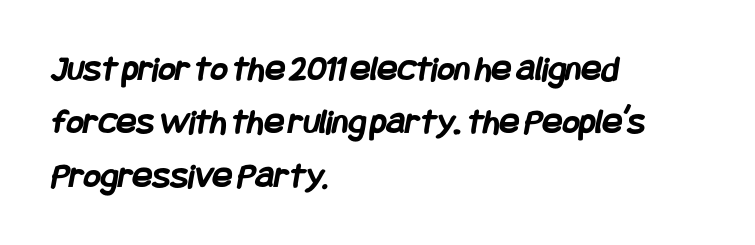
The image shows 37 px semibold, condensed sans-serif type; set left-aligned, normal line spacing (1.44x), normal letter spacing, not underlined; low stroke contrast and a large x-height.
